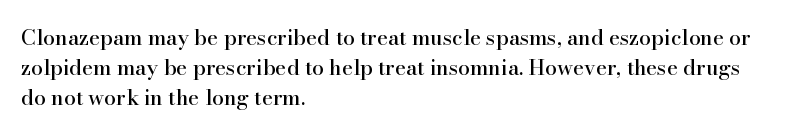
Q: Is the text italic (slanted)? A: No, it is upright.
Q: Is the text underlined? A: No.
Q: How is the paragraph aligned? A: Left-aligned.
Q: Is the spacing between letters normal or unusually wide? A: Normal.
Q: Is the spacing between lines tight, normal or loose? A: Normal.
